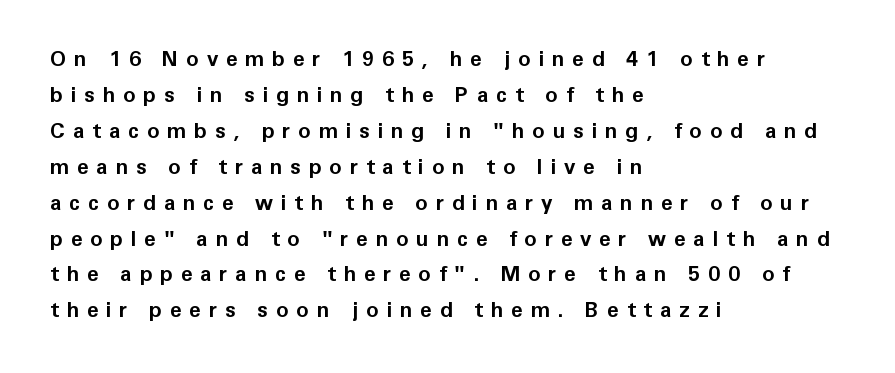
{"italic": "no", "bold": "yes", "underline": "no", "align": "left", "line_spacing_ratio": 1.71, "letter_spacing": "wide", "letter_spacing_em": 0.37, "glyph_px": 21}
